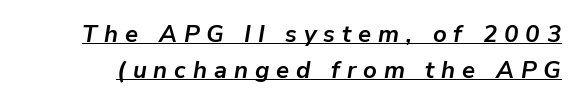
Q: Is the text bold? A: Yes.
Q: Is the text italic (slanted)? A: Yes, it leans right by about 9 degrees.
Q: Is the text underlined? A: Yes.
Q: Is the spacing between letters normal or unusually wide? A: Unusually wide.
Q: Is the spacing between lines tight, normal or loose? A: Normal.
